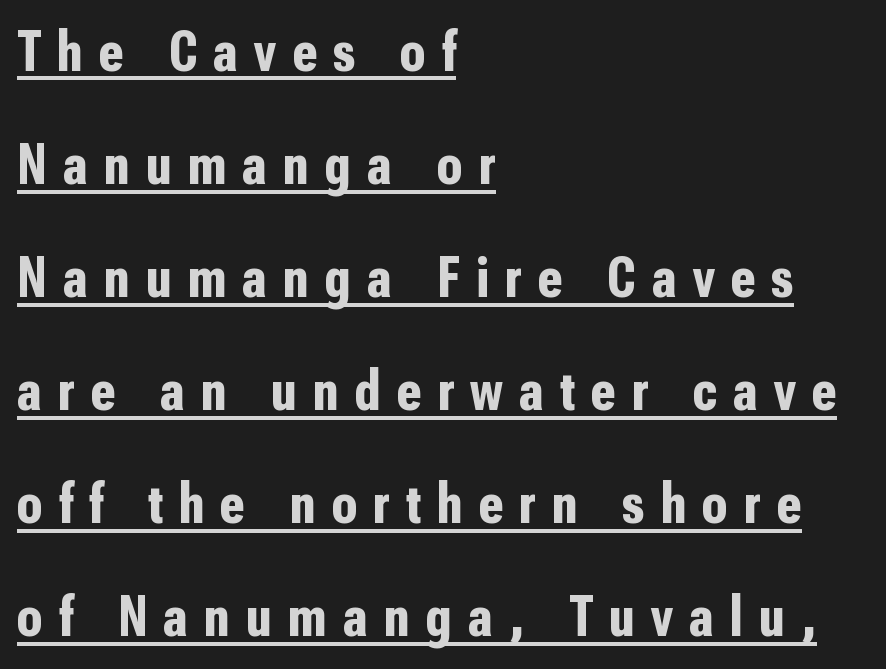
The image shows 58 px bold, condensed sans-serif type, upright; set left-aligned, loose line spacing (1.95x), unusually wide letter spacing (+0.28 em), underlined; low stroke contrast and a medium x-height.
